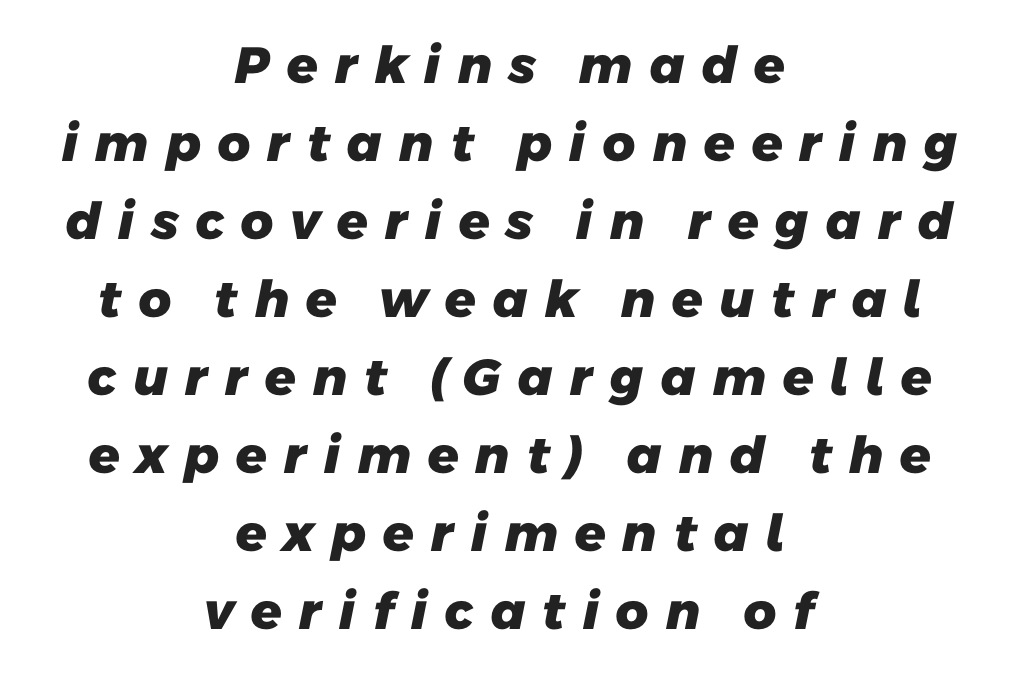
Q: Is the text bold? A: Yes.
Q: Is the typeface a serif or a sans-serif typeface? A: Sans-serif.
Q: Is the text underlined? A: No.
Q: How is the paragraph aligned? A: Centered.
Q: Is the spacing between letters normal or unusually wide? A: Unusually wide.
Q: Is the spacing between lines tight, normal or loose? A: Normal.
Q: Width (condensed, normal, or wide)? A: Normal.
Q: Stroke contrast? A: Low.
Q: x-height? A: Medium.
Q: Monospaced? A: No.
